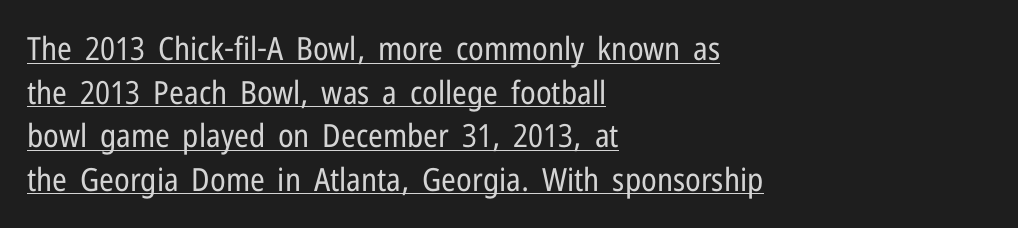
Caption: standard tracking, unaltered. Character widths vary here, with narrow letters taking less room than wide ones. The lettering is marked with a stroke running underneath it. No extra ink here — the face is not bold. This is roman type, the default non-slanted kind.
